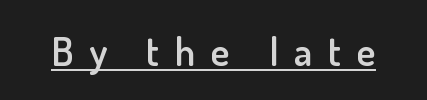
The image shows 40 px semibold sans-serif type, upright; set unusually wide letter spacing (+0.39 em), underlined; low stroke contrast and a small x-height.
